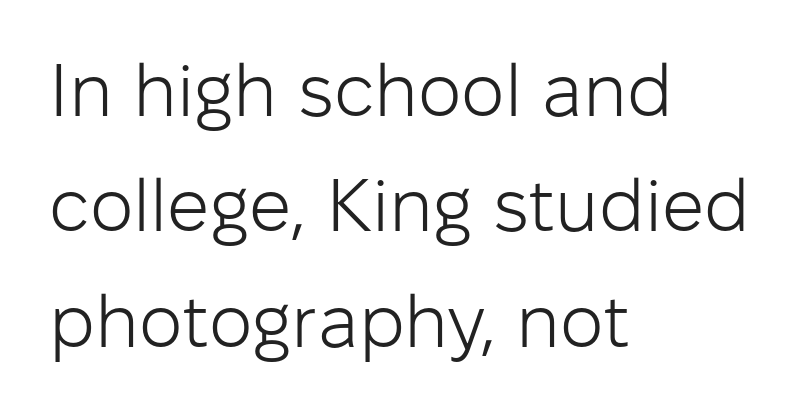
The face looks like a standard text weight, possibly lighter. Honestly, the letter spacing is just normal — you wouldn't notice it. Regarding serifs, this sample does without them. The baseline area is clear. Normally led — the rows are evenly, conventionally spaced.
